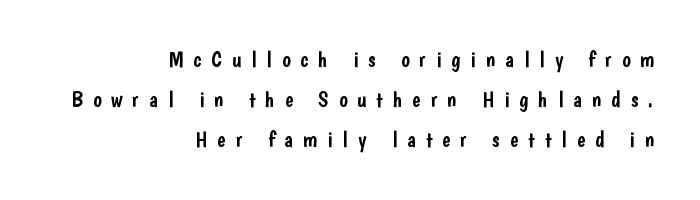
Q: Is the text italic (slanted)? A: No, it is upright.
Q: Is the text underlined? A: No.
Q: How is the paragraph aligned? A: Right-aligned.
Q: Is the spacing between letters normal or unusually wide? A: Unusually wide.
